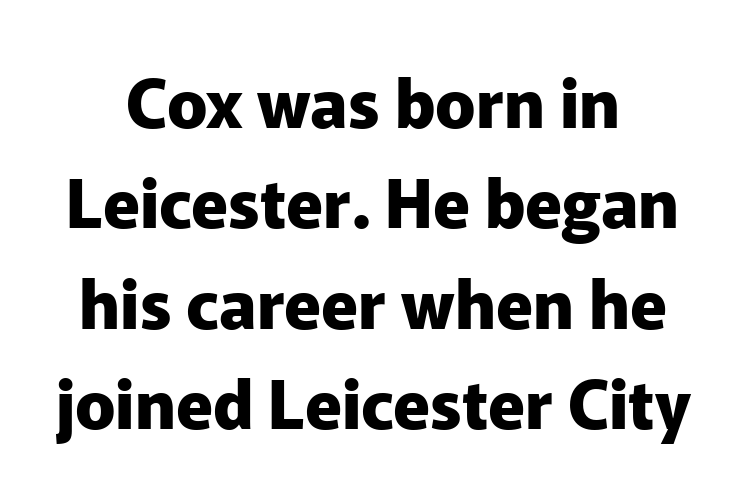
{"serif": "no", "italic": "no", "bold": "yes", "weight": "heavy", "width": "normal", "stroke_contrast": "low", "x_height": "medium", "monospaced": "no", "underline": "no", "align": "center", "line_spacing": "normal", "line_spacing_ratio": 1.5, "letter_spacing": "normal", "letter_spacing_em": 0.0, "glyph_px": 67}
